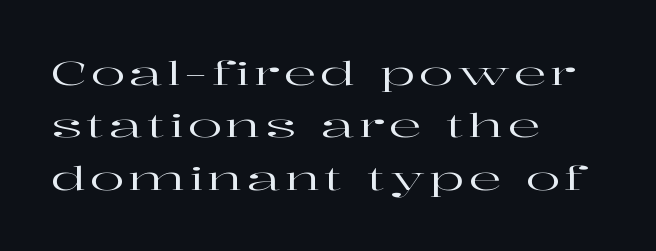
Q: Is the text italic (slanted)? A: No, it is upright.
Q: Is the typeface a serif or a sans-serif typeface? A: Serif.
Q: Is the text underlined? A: No.
Q: How is the paragraph aligned? A: Left-aligned.
Q: Is the spacing between lines tight, normal or loose? A: Normal.
Q: Width (condensed, normal, or wide)? A: Wide.
Q: Stroke contrast? A: High.
Q: x-height? A: Medium.
Q: Monospaced? A: No.
